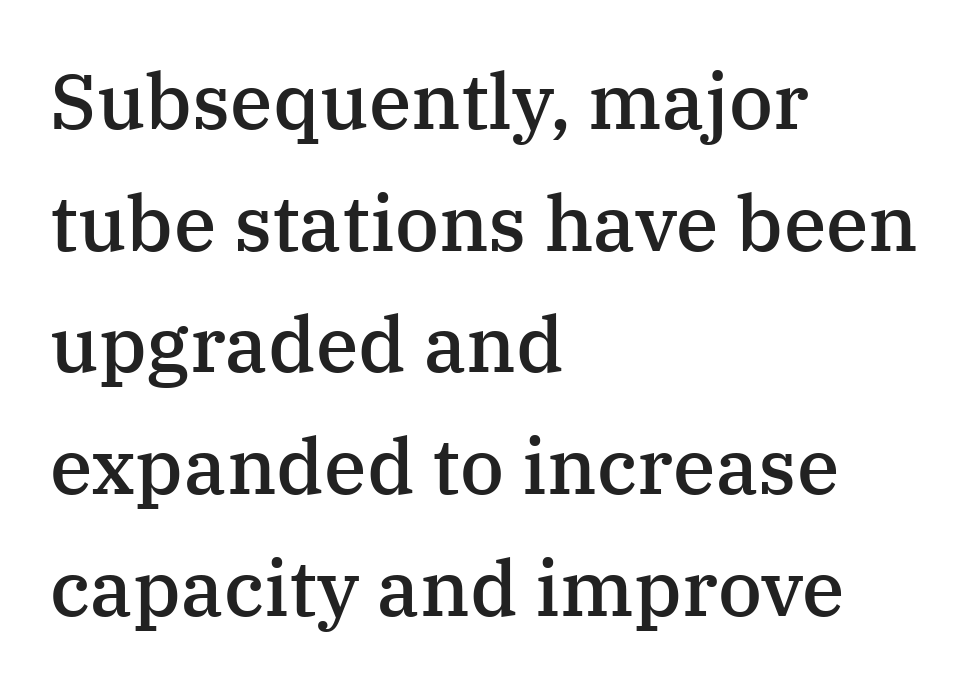
Students, note that the glyphs here touch the page at normal intervals. The glyphs are unaccompanied by any horizontal stroke below them. This rendering uses left alignment, leaving the right contour irregular. Stroke terminals: seriffed. These lines sit exactly where default settings would place them.
